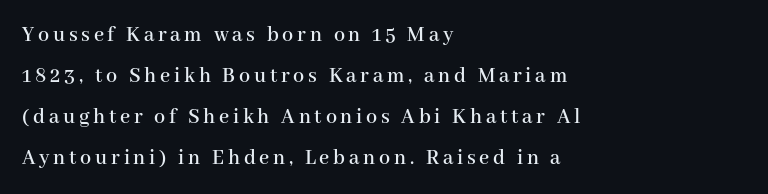
{"italic": "no", "underline": "no", "align": "left", "line_spacing_ratio": 1.86, "glyph_px": 22}
